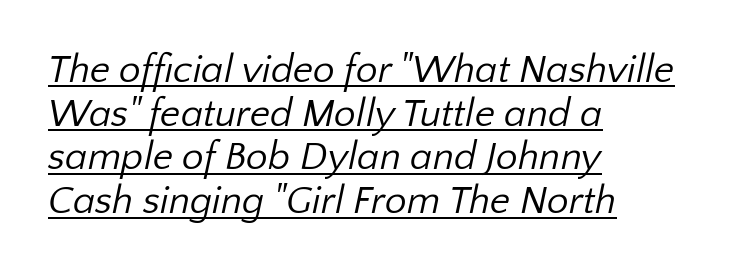
{"serif": "no", "bold": "no", "weight": "regular", "width": "normal", "stroke_contrast": "low", "x_height": "medium", "monospaced": "no", "underline": "yes", "align": "left", "line_spacing": "tight", "line_spacing_ratio": 1.12, "letter_spacing": "normal", "letter_spacing_em": 0.0, "glyph_px": 39}
